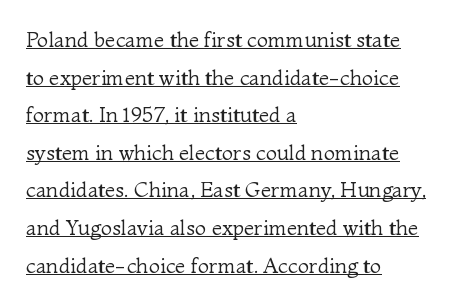
The image shows 21 px text type, upright; set left-aligned, line spacing 1.79x, normal letter spacing, underlined.
